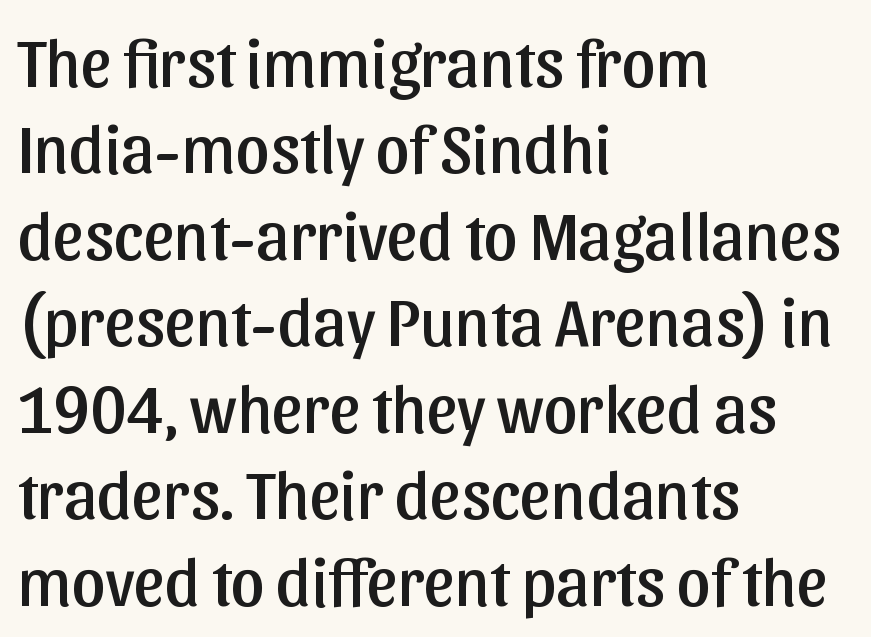
Q: Is the text italic (slanted)? A: No, it is upright.
Q: Is the typeface a serif or a sans-serif typeface? A: Sans-serif.
Q: Is the text underlined? A: No.
Q: How is the paragraph aligned? A: Left-aligned.
Q: Is the spacing between letters normal or unusually wide? A: Normal.
Q: Is the spacing between lines tight, normal or loose? A: Normal.
Q: Width (condensed, normal, or wide)? A: Normal.
Q: Stroke contrast? A: Low.
Q: x-height? A: Medium.
Q: Monospaced? A: No.
